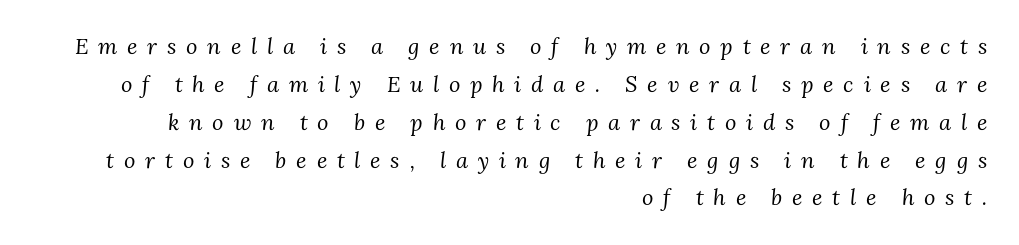
The image shows 22 px text type, italic (leaning right); set right-aligned, line spacing 1.72x, unusually wide letter spacing (+0.44 em), not underlined.
